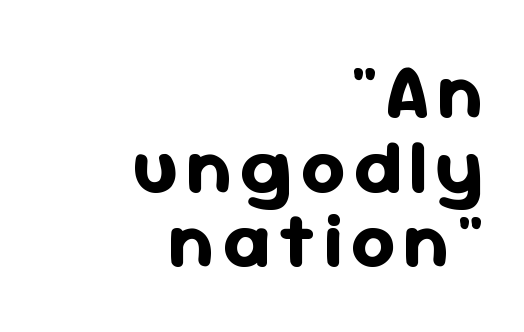
Bare-footed words on every line. The font's upright variant was chosen for this text. Looks like regular typesetting: each glyph gets only the width it needs. Which margin do the lines hug? The right one — the left edge is uneven. Rows of type sit shoulder to shoulder in the vertical direction. A sans-serif font was chosen for this passage.
